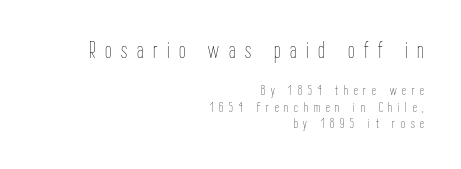
The image shows 23 px text type, upright; set right-aligned, line spacing 1.17x, unusually wide letter spacing (+0.42 em), not underlined; the first (top) block is 1.64x larger.
